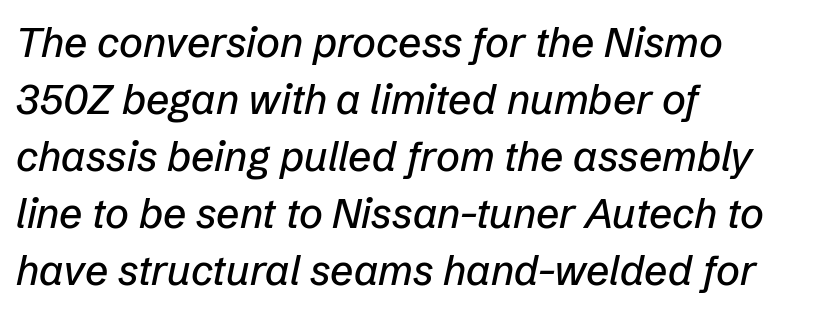
The image shows 41 px text type, italic (leaning right); set left-aligned, normal line spacing (1.39x), normal letter spacing, not underlined; low stroke contrast and a medium x-height.
